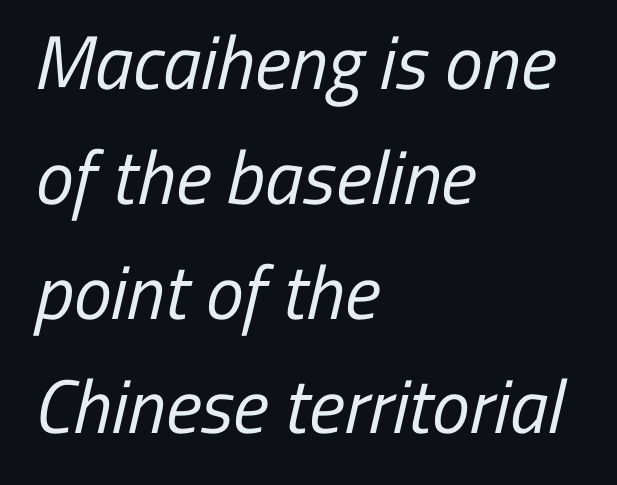
Counters stay open thanks to moderate or lighter strokes. Varying glyph widths throughout — classic text-font behaviour. This sample uses a sans-serif face. The area under the type is left untouched. All the whitespace from short lines collects on the right. Standard letterfit; no display-style spreading of the glyphs.
